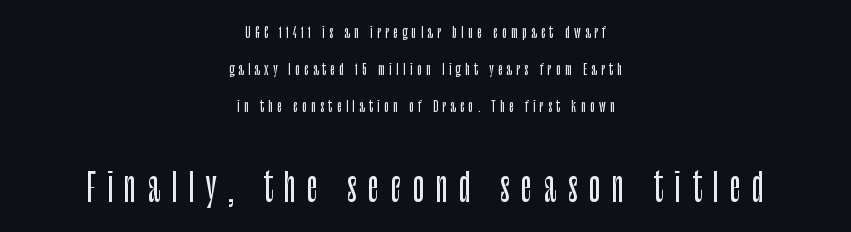
Q: Is the text italic (slanted)? A: No, it is upright.
Q: Is the typeface a serif or a sans-serif typeface? A: Sans-serif.
Q: Is the text underlined? A: No.
Q: How is the paragraph aligned? A: Centered.
Q: Is the spacing between letters normal or unusually wide? A: Unusually wide.
Q: Is the spacing between lines tight, normal or loose? A: Loose.
Q: Which block of text is set in a larger size, the first (top) or the second (bottom)? A: The second (bottom) one.
Q: Width (condensed, normal, or wide)? A: Condensed.
Q: Stroke contrast? A: Low.
Q: x-height? A: Large.
Q: Monospaced? A: No.
